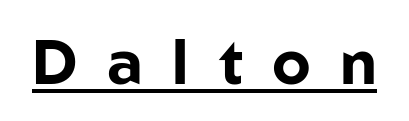
{"serif": "no", "italic": "no", "bold": "yes", "weight": "bold", "width": "normal", "stroke_contrast": "low", "x_height": "medium", "monospaced": "no", "underline": "yes", "letter_spacing": "wide", "letter_spacing_em": 0.48, "glyph_px": 61}
